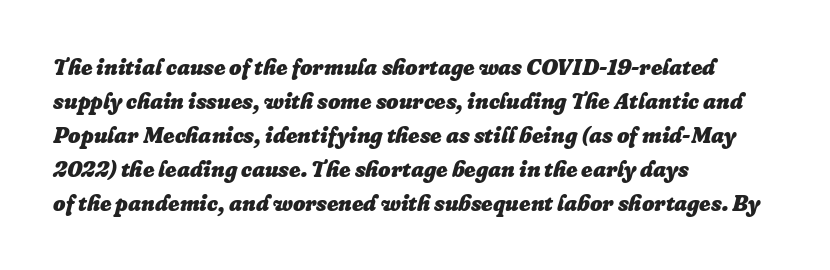
{"italic": "yes", "lean": "right", "slant_degrees": 16, "bold": "yes", "underline": "no", "align": "left", "line_spacing": "normal", "line_spacing_ratio": 1.54, "letter_spacing": "normal", "letter_spacing_em": 0.0, "glyph_px": 22}
